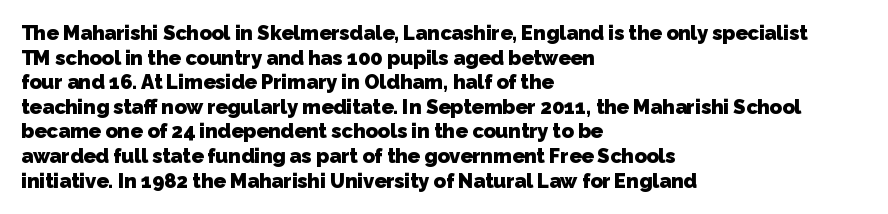
Notice how thick the strokes are: this is what a full bold looks like. Rule under the text: the space is simply empty. Standard letterfit; no display-style spreading of the glyphs. In CSS terms this would be text-align: left.
